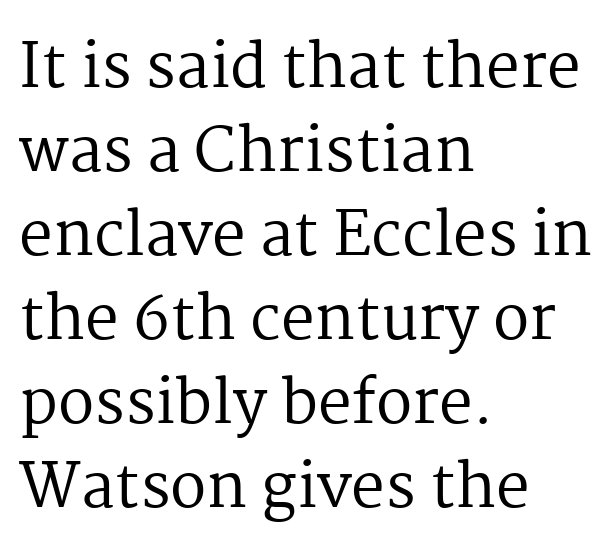
Q: Is the text bold? A: No.
Q: Is the text italic (slanted)? A: No, it is upright.
Q: Is the typeface a serif or a sans-serif typeface? A: Serif.
Q: Is the text underlined? A: No.
Q: How is the paragraph aligned? A: Left-aligned.
Q: Is the spacing between letters normal or unusually wide? A: Normal.
Q: Is the spacing between lines tight, normal or loose? A: Normal.
Q: Width (condensed, normal, or wide)? A: Normal.
Q: Stroke contrast? A: Medium.
Q: x-height? A: Medium.
Q: Monospaced? A: No.
